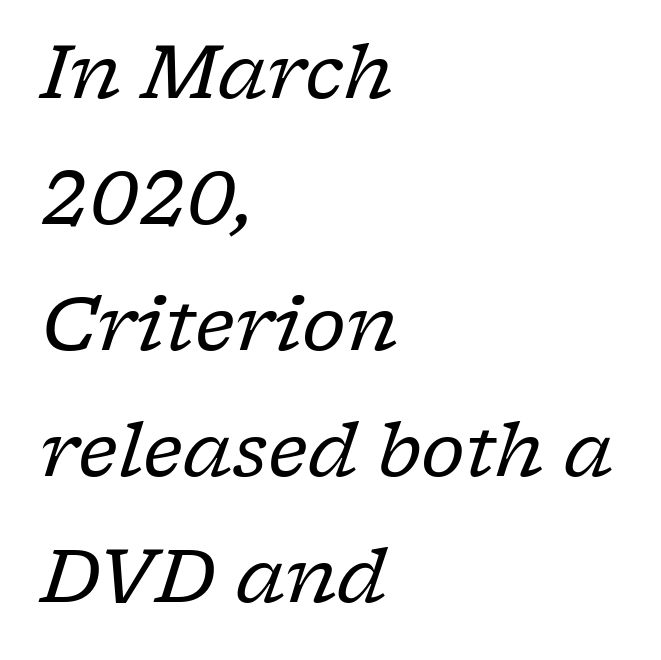
Serifs: yes, visible at the terminals of the letterforms. The rag falls on the right side of this text block. A typesetter would call this proportional, since set widths differ per character. Think standard paragraph weight, or any step lighter than that.
